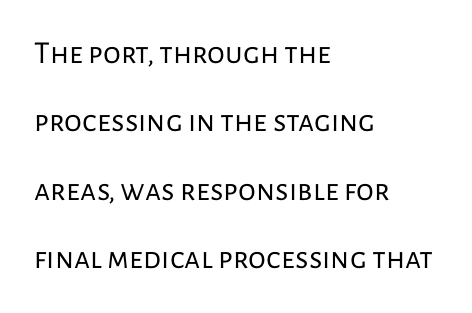
Q: Is the text bold? A: No.
Q: Is the text italic (slanted)? A: No, it is upright.
Q: Is the typeface a serif or a sans-serif typeface? A: Sans-serif.
Q: Is the text underlined? A: No.
Q: How is the paragraph aligned? A: Left-aligned.
Q: Is the spacing between letters normal or unusually wide? A: Normal.
Q: Is the spacing between lines tight, normal or loose? A: Loose.
Q: Width (condensed, normal, or wide)? A: Normal.
Q: Stroke contrast? A: Low.
Q: x-height? A: Medium.
Q: Monospaced? A: No.
